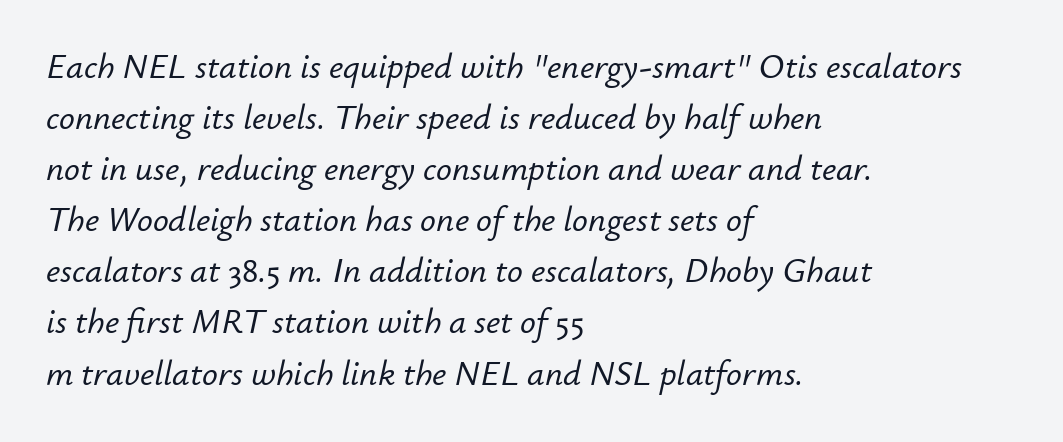
Q: Is the text italic (slanted)? A: Yes, it leans right by about 12 degrees.
Q: Is the text underlined? A: No.
Q: How is the paragraph aligned? A: Left-aligned.
Q: Is the spacing between letters normal or unusually wide? A: Normal.
Q: Is the spacing between lines tight, normal or loose? A: Normal.
Q: Width (condensed, normal, or wide)? A: Normal.
Q: Stroke contrast? A: Low.
Q: x-height? A: Small.
Q: Monospaced? A: No.
